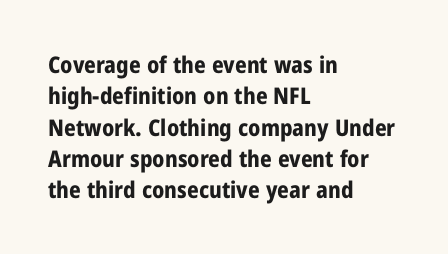
If you drew a line through each stem, it would be perfectly vertical. The face used here has the dense, thick strokes of a bold. All the whitespace from short lines collects on the right. Observe the ordinary spacing: letters are neighbours, not strangers. Rule under the text: the space is simply empty.
